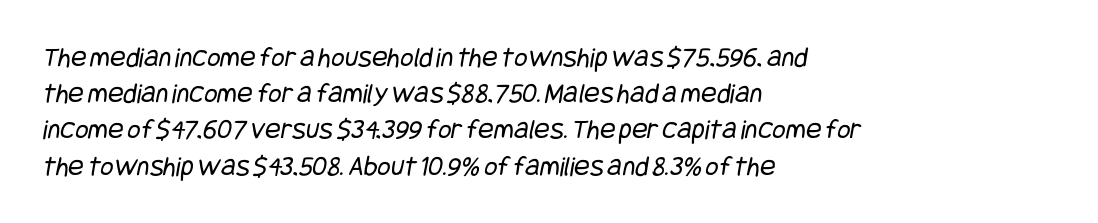
The image shows 29 px regular-weight, condensed sans-serif type; set left-aligned, normal line spacing (1.25x), normal letter spacing, not underlined; low stroke contrast and a large x-height.
